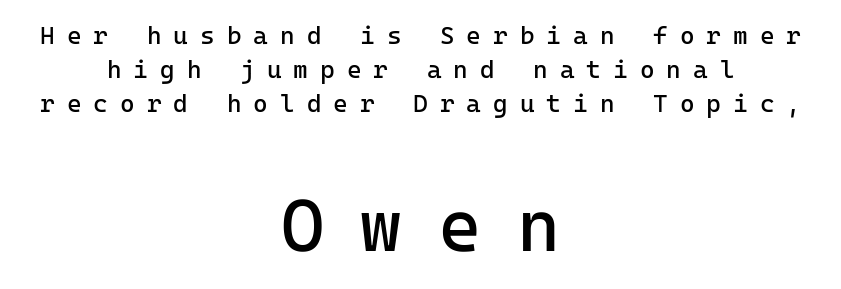
{"serif": "no", "italic": "no", "bold": "no", "weight": "regular", "width": "normal", "stroke_contrast": "low", "x_height": "medium", "monospaced": "yes", "underline": "no", "align": "center", "line_spacing": "normal", "line_spacing_ratio": 1.37, "letter_spacing": "wide", "letter_spacing_em": 0.48, "larger_block": "second", "size_ratio": 2.96, "glyph_px": 74}
